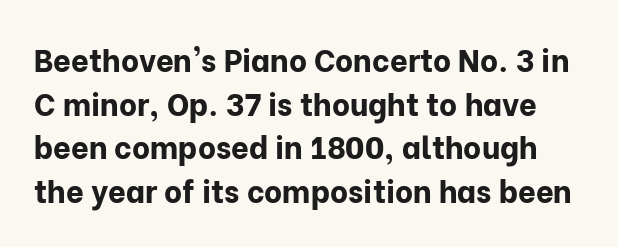
Q: Is the text bold? A: Yes.
Q: Is the text italic (slanted)? A: No, it is upright.
Q: Is the typeface a serif or a sans-serif typeface? A: Sans-serif.
Q: Is the text underlined? A: No.
Q: Is the spacing between letters normal or unusually wide? A: Normal.
Q: Is the spacing between lines tight, normal or loose? A: Normal.
Q: Width (condensed, normal, or wide)? A: Normal.
Q: Stroke contrast? A: Low.
Q: x-height? A: Medium.
Q: Monospaced? A: No.
